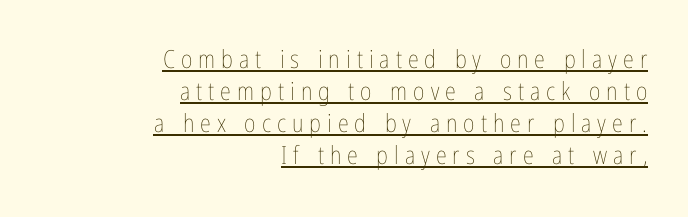
The image shows 25 px text type, upright; set right-aligned, normal line spacing (1.28x), unusually wide letter spacing (+0.24 em), underlined.
